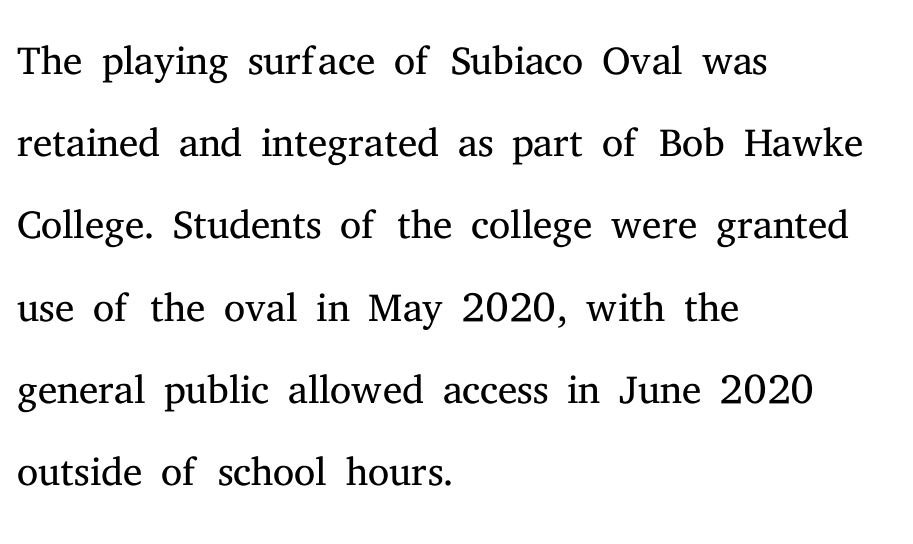
Only glyphs here, with clear space below each row. Successive baselines arrive at the customary interval. Think of a printed novel: that variable character pitch is what you see here. Teacher's note: observe the even left margin — that is flush-left alignment. Classification — serif.
